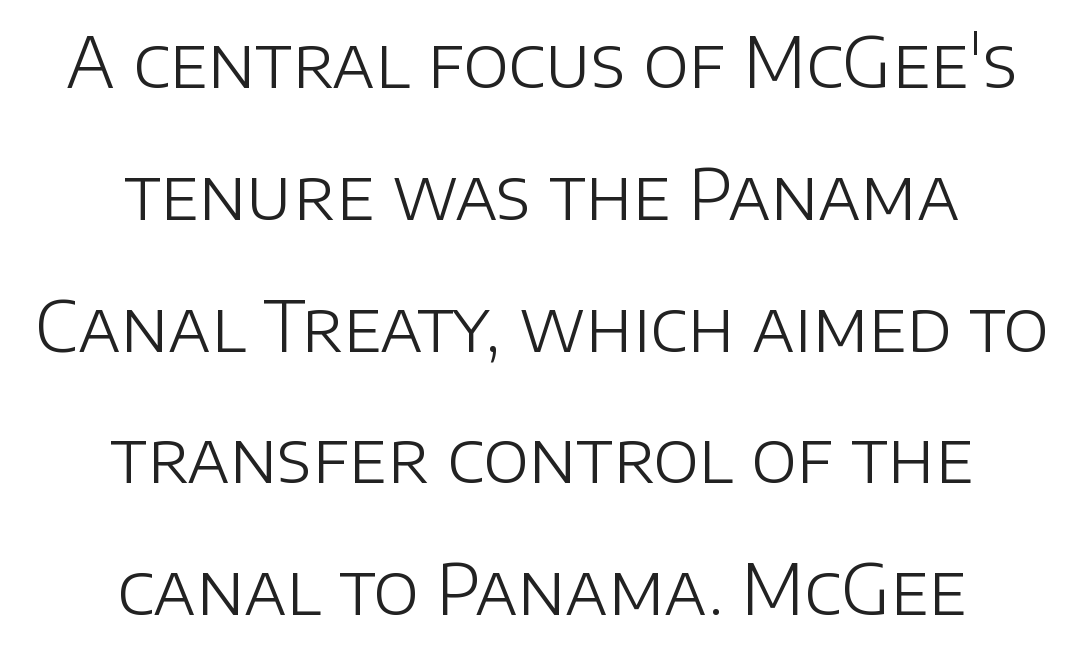
The passage shown is typed in a proportional face where columns would drift. Inter-character spacing is left at the font's built-in metrics. Clear beneath every line of the passage. Leftover space on each line is divided equally before and after the words.
